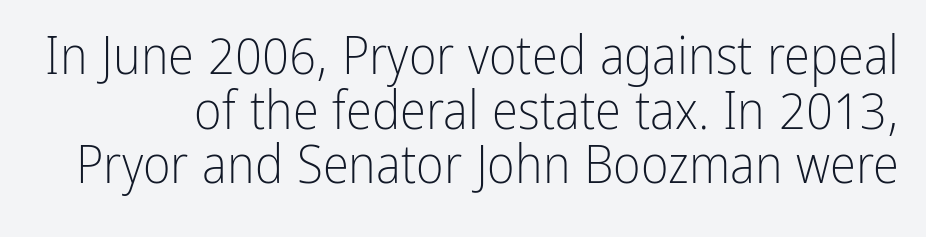
{"serif": "no", "italic": "no", "bold": "no", "weight": "light", "width": "condensed", "stroke_contrast": "low", "x_height": "medium", "monospaced": "no", "underline": "no", "line_spacing": "tight", "line_spacing_ratio": 1.03, "letter_spacing": "normal", "letter_spacing_em": 0.0, "glyph_px": 53}
